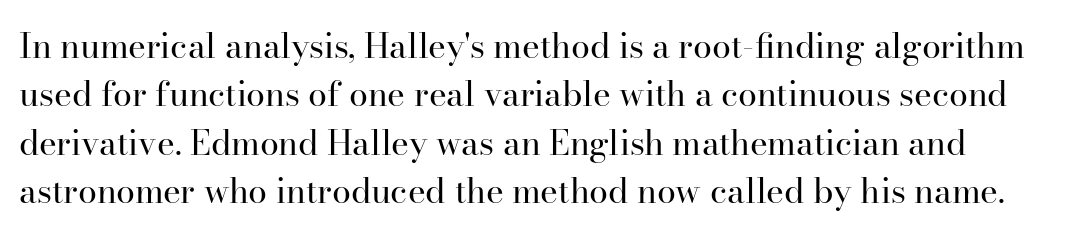
The image shows 34 px regular-weight serif type, upright; set normal line spacing (1.42x), normal letter spacing, not underlined; high stroke contrast and a small x-height.
